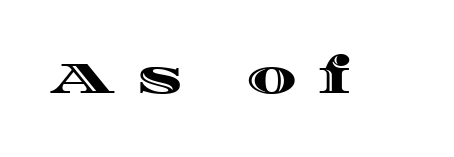
Q: Is the text italic (slanted)? A: No, it is upright.
Q: Is the text underlined? A: No.
Q: Is the spacing between letters normal or unusually wide? A: Unusually wide.
Q: Width (condensed, normal, or wide)? A: Wide.
Q: x-height? A: Large.
Q: Monospaced? A: No.
